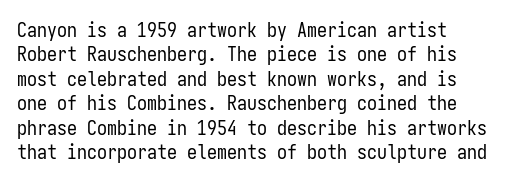
These lines keep a tight, regular rhythm from letter to letter. In CSS terms this would be text-align: left. Weight: in the light-to-regular range. This is roman type, the default non-slanted kind. Decoration check: the copy has no underline.
